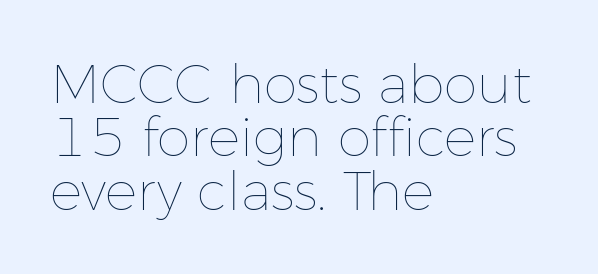
The image shows 54 px thin type, upright; set left-aligned, tight line spacing (0.99x), normal letter spacing, not underlined; low stroke contrast and a medium x-height.
